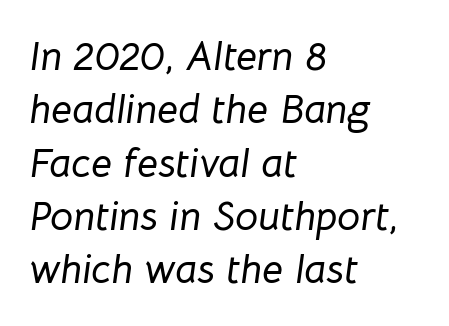
Q: Is the text italic (slanted)? A: Yes, it leans right by about 8 degrees.
Q: Is the text underlined? A: No.
Q: How is the paragraph aligned? A: Left-aligned.
Q: Is the spacing between letters normal or unusually wide? A: Normal.
Q: Is the spacing between lines tight, normal or loose? A: Normal.
Q: Width (condensed, normal, or wide)? A: Normal.
Q: Stroke contrast? A: Low.
Q: x-height? A: Medium.
Q: Monospaced? A: No.
